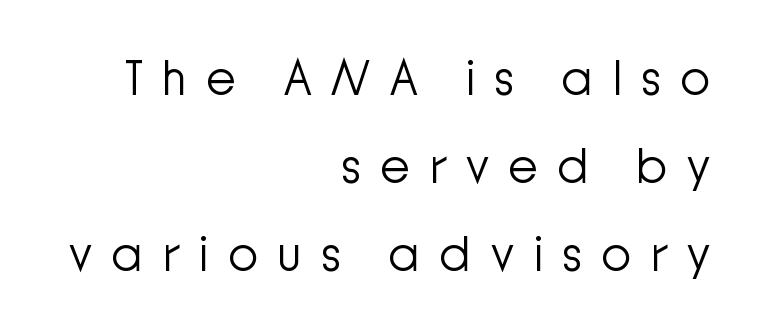
{"serif": "no", "italic": "no", "bold": "no", "weight": "light", "width": "normal", "stroke_contrast": "low", "x_height": "medium", "monospaced": "no", "underline": "no", "align": "right", "line_spacing_ratio": 1.76, "letter_spacing": "wide", "letter_spacing_em": 0.36, "glyph_px": 50}
